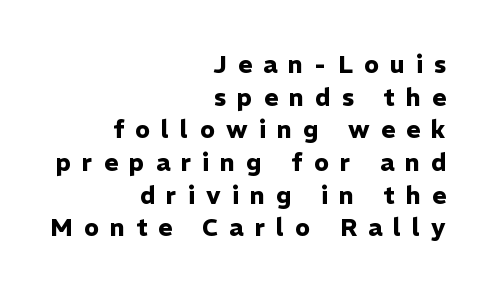
Loose tracking; the words dissolve into strings of separated letters. Decoration check: the copy has no underline. Reading down the block, your eye finds every line finishing at a fixed right position. Leading matches the norm, producing a regular column. The font's upright variant was chosen for this text.
